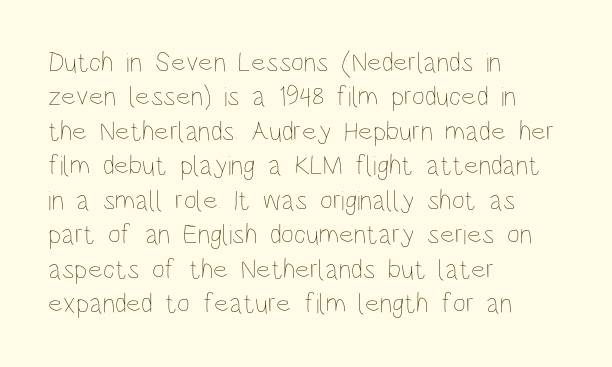
Q: Is the text bold? A: No.
Q: Is the text italic (slanted)? A: No, it is upright.
Q: Is the text underlined? A: No.
Q: How is the paragraph aligned? A: Left-aligned.
Q: Is the spacing between letters normal or unusually wide? A: Normal.
Q: Width (condensed, normal, or wide)? A: Condensed.
Q: Stroke contrast? A: Low.
Q: x-height? A: Large.
Q: Monospaced? A: No.
